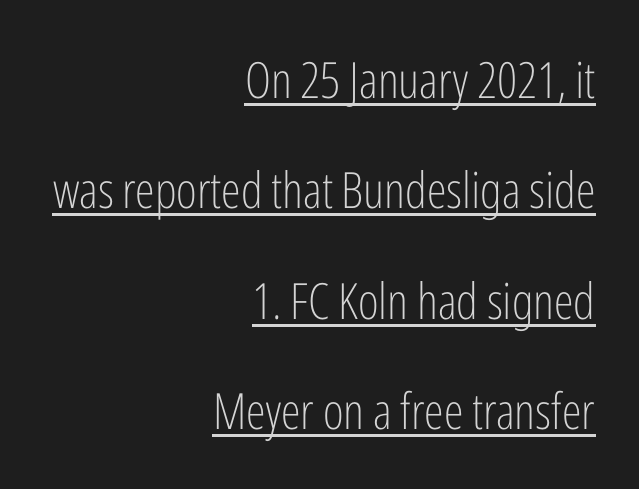
The image shows 50 px light, condensed sans-serif type, upright; set right-aligned, loose line spacing (2.21x), normal letter spacing, underlined; low stroke contrast and a medium x-height.
